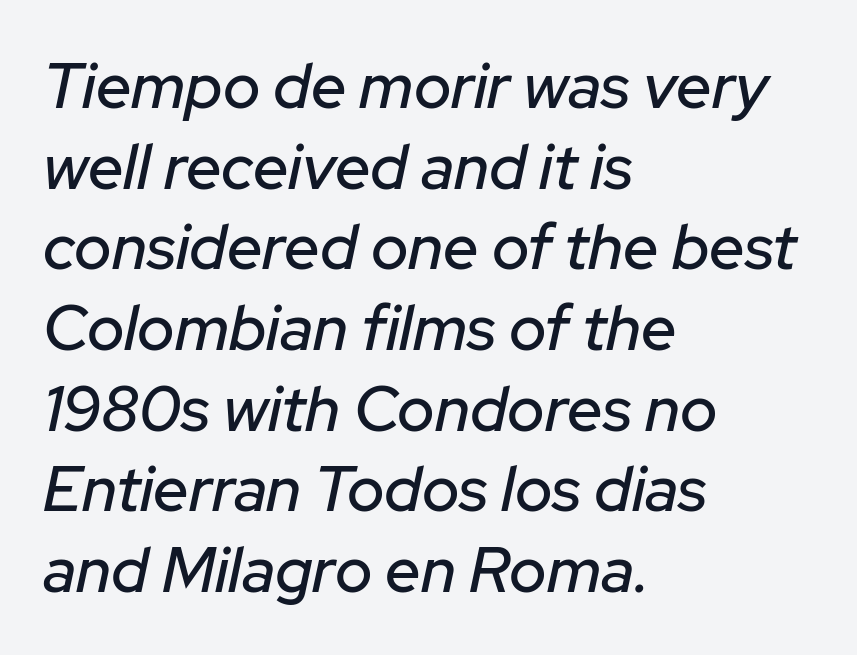
Q: Is the text italic (slanted)? A: Yes, it leans right by about 12 degrees.
Q: Is the text underlined? A: No.
Q: How is the paragraph aligned? A: Left-aligned.
Q: Is the spacing between letters normal or unusually wide? A: Normal.
Q: Is the spacing between lines tight, normal or loose? A: Normal.
Q: Width (condensed, normal, or wide)? A: Normal.
Q: Stroke contrast? A: Low.
Q: x-height? A: Medium.
Q: Monospaced? A: No.
